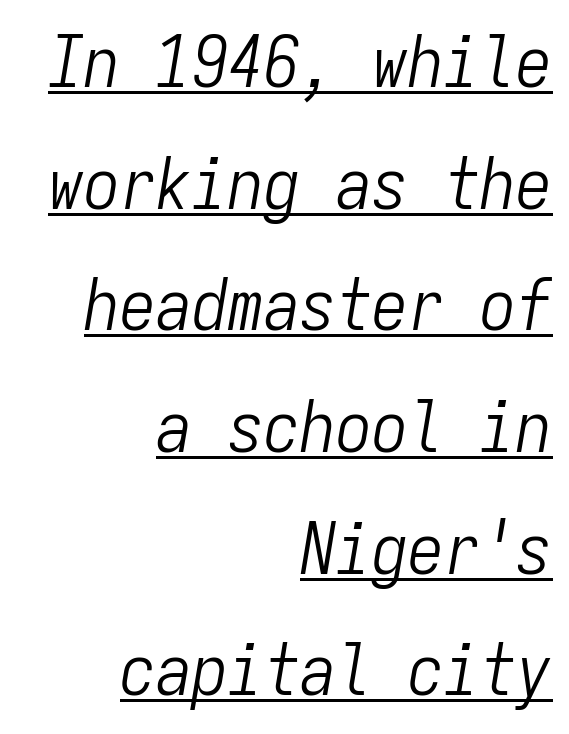
Q: Is the text bold? A: No.
Q: Is the text italic (slanted)? A: Yes, it leans right by about 9 degrees.
Q: Is the text underlined? A: Yes.
Q: How is the paragraph aligned? A: Right-aligned.
Q: Is the spacing between letters normal or unusually wide? A: Normal.
Q: Is the spacing between lines tight, normal or loose? A: Normal.
Q: Width (condensed, normal, or wide)? A: Condensed.
Q: Stroke contrast? A: Low.
Q: x-height? A: Medium.
Q: Monospaced? A: Yes.
